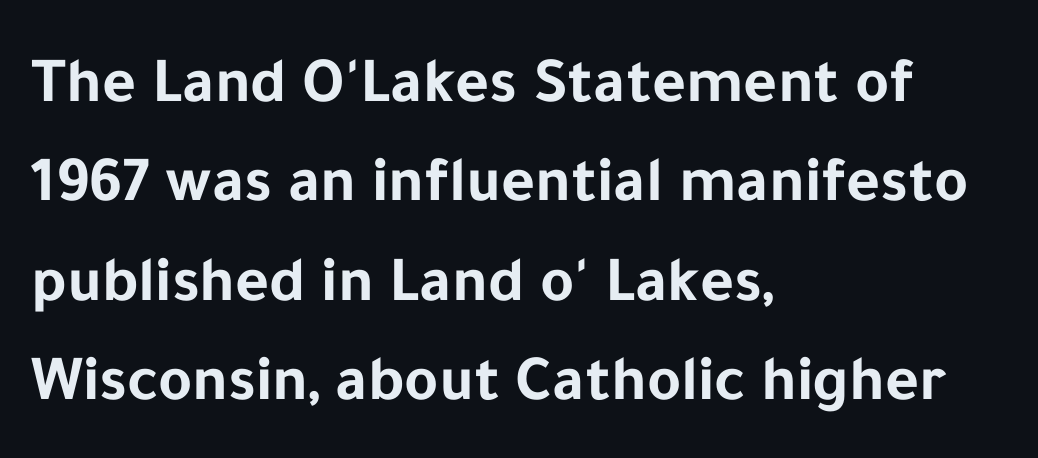
{"serif": "no", "italic": "no", "bold": "yes", "weight": "bold", "width": "normal", "stroke_contrast": "low", "x_height": "medium", "monospaced": "no", "underline": "no", "align": "left", "line_spacing": "normal", "line_spacing_ratio": 1.53, "letter_spacing": "normal", "letter_spacing_em": 0.0, "glyph_px": 65}
